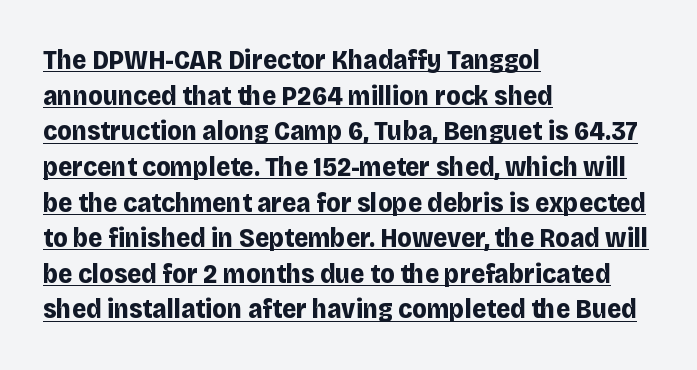
{"italic": "no", "bold": "yes", "underline": "yes", "align": "left", "line_spacing": "normal", "line_spacing_ratio": 1.32, "letter_spacing": "normal", "letter_spacing_em": 0.0, "glyph_px": 27}
